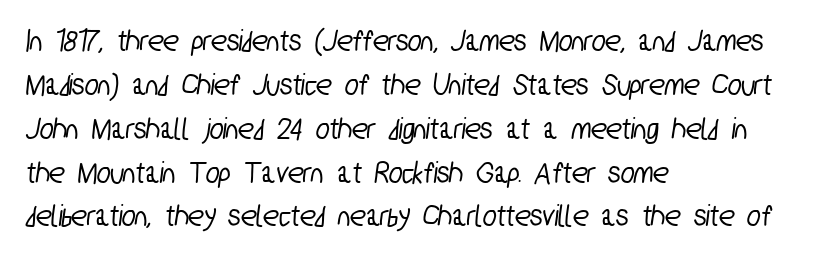
The image shows 32 px condensed sans-serif type; set left-aligned, normal line spacing (1.37x), normal letter spacing, not underlined; low stroke contrast and a medium x-height.
